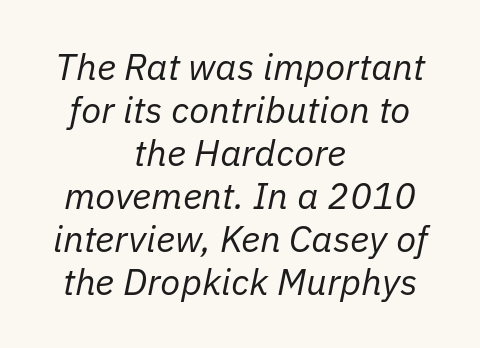
Words float on clear page, feet unadorned. This reads as an unemphasized weight, regular at the heaviest. The text carries the slant typical of an italic or oblique font. In CSS terms this would be text-align: center. Between one letter and the next there's only the usual sliver of space.
